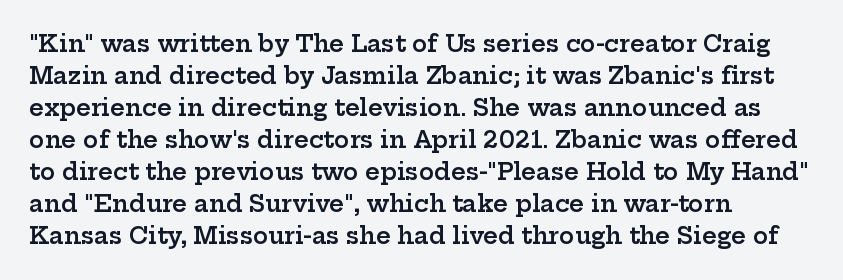
Compared with an ordinary text face, these strokes are moderately heavier — a semibold. Unlike italic type, these characters show no tilt at all. The leading is moderate, giving the passage an even texture. No extra tracking has been applied to these lines.
